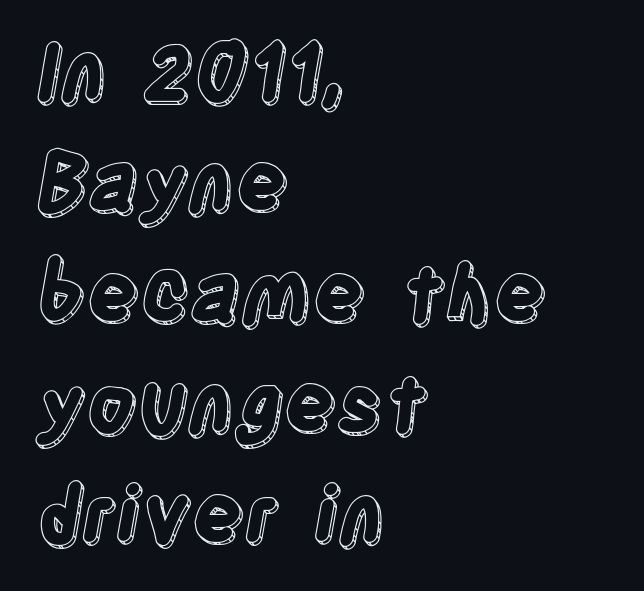
Q: Is the text italic (slanted)? A: Yes.
Q: Is the text underlined? A: No.
Q: How is the paragraph aligned? A: Left-aligned.
Q: Is the spacing between letters normal or unusually wide? A: Normal.
Q: Is the spacing between lines tight, normal or loose? A: Normal.
Q: Width (condensed, normal, or wide)? A: Condensed.
Q: x-height? A: Large.
Q: Monospaced? A: No.
